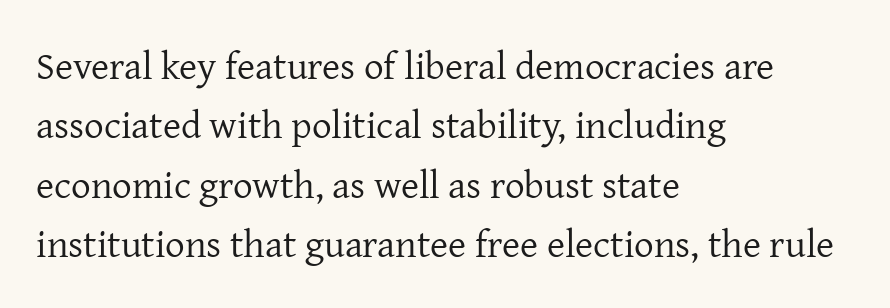
Q: Is the text bold? A: No.
Q: Is the text italic (slanted)? A: No, it is upright.
Q: Is the typeface a serif or a sans-serif typeface? A: Serif.
Q: Is the text underlined? A: No.
Q: How is the paragraph aligned? A: Left-aligned.
Q: Is the spacing between letters normal or unusually wide? A: Normal.
Q: Is the spacing between lines tight, normal or loose? A: Normal.
Q: Width (condensed, normal, or wide)? A: Normal.
Q: Stroke contrast? A: Low.
Q: x-height? A: Medium.
Q: Monospaced? A: No.
